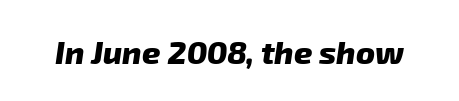
Q: Is the text bold? A: Yes.
Q: Is the typeface a serif or a sans-serif typeface? A: Sans-serif.
Q: Is the text underlined? A: No.
Q: Is the spacing between letters normal or unusually wide? A: Normal.
Q: Width (condensed, normal, or wide)? A: Normal.
Q: Stroke contrast? A: Low.
Q: x-height? A: Medium.
Q: Monospaced? A: No.
